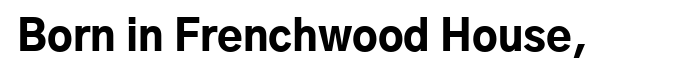
The image shows 42 px bold sans-serif type, upright; set normal letter spacing, not underlined; low stroke contrast and a medium x-height.
